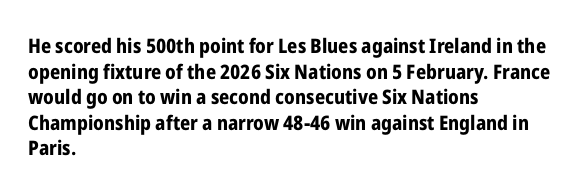
The image shows 20 px bold type, upright; set left-aligned, normal line spacing (1.28x), normal letter spacing, not underlined.
